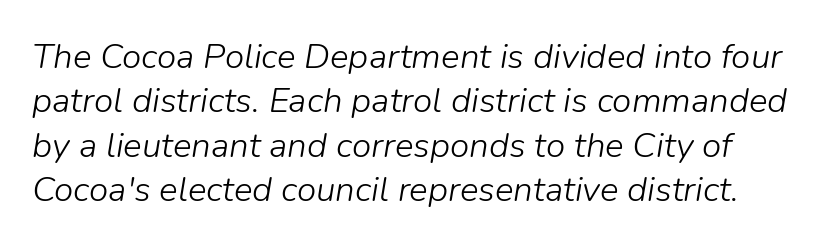
{"italic": "yes", "lean": "right", "slant_degrees": 9, "bold": "no", "weight": "light", "width": "normal", "stroke_contrast": "low", "x_height": "medium", "monospaced": "no", "underline": "no", "line_spacing": "normal", "line_spacing_ratio": 1.27, "letter_spacing": "normal", "letter_spacing_em": 0.0, "glyph_px": 35}
